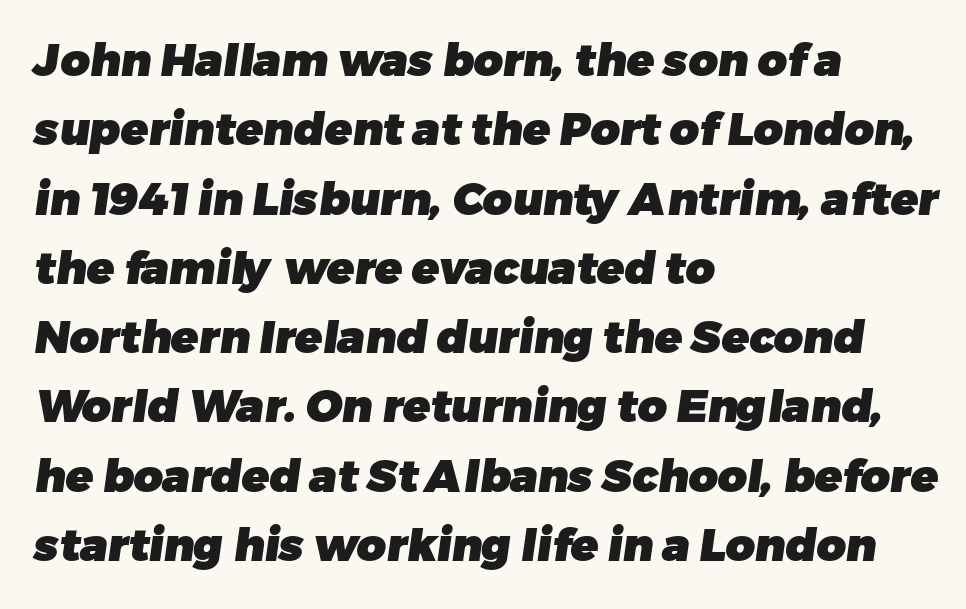
If you measured baseline to baseline, you'd find a middling distance. Every letter is thick-stroked: bold, no question. These lines are rendered in a variable-pitch font. Visually the block forms a straight wall on the left and a jagged coastline on the right. Type without underlining.
